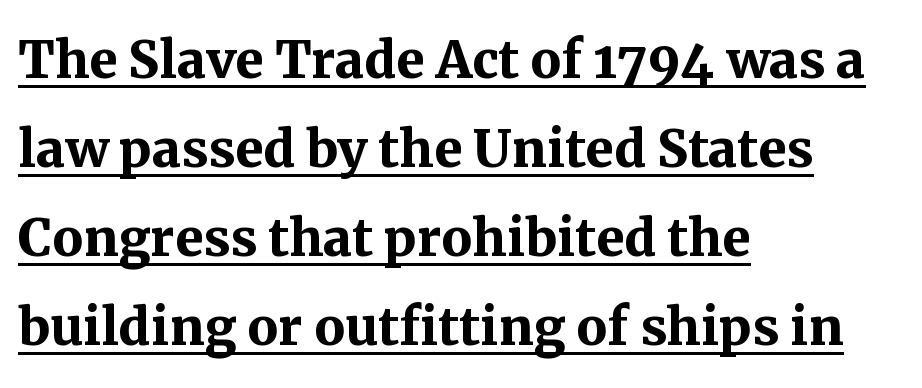
Compared with a centered layout, this one pins lines to the left instead. The passage shown is emphatically bold. Leading: standard. A typesetter would mark this as roman, not italic. The glyphs in this specimen are seriffed.
